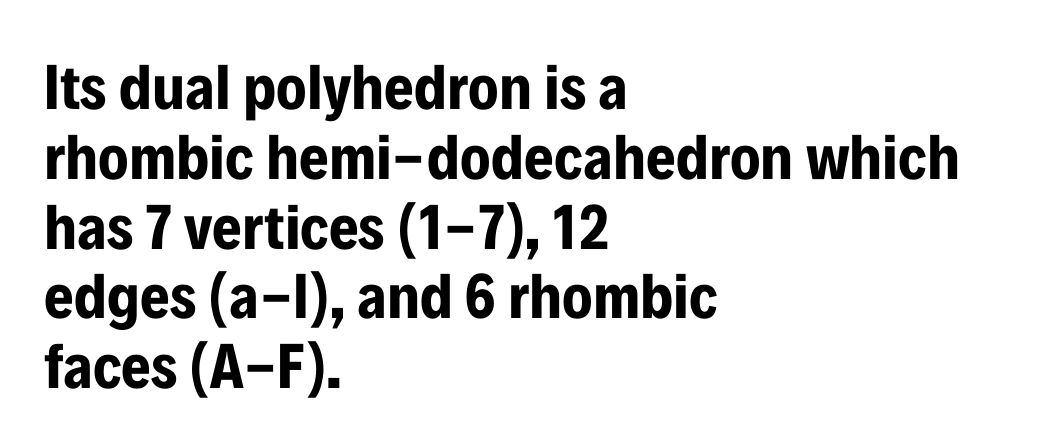
The paragraph shown leans on its left margin. Line spacing here is tight. Note the varied advance widths — an 'i' is clearly narrower than an 'm'. The font's upright variant was chosen for this text.
